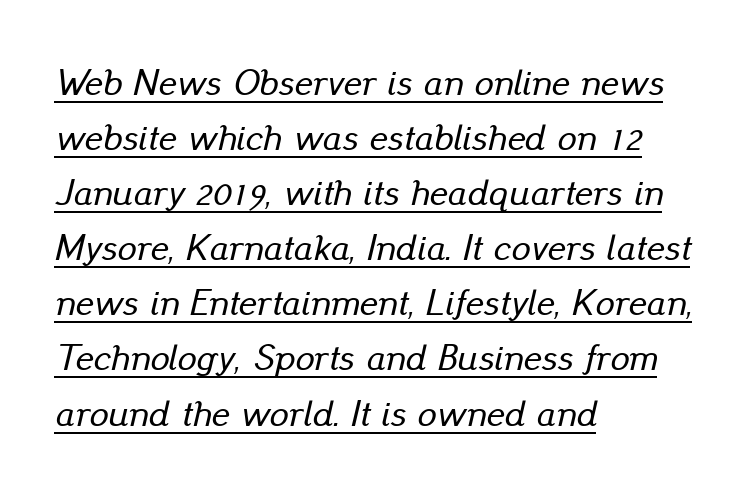
The image shows 38 px text type, italic (leaning right); set left-aligned, normal line spacing (1.45x), normal letter spacing, underlined; low stroke contrast and a small x-height.
